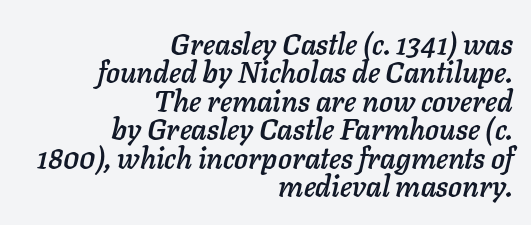
Q: Is the text italic (slanted)? A: Yes, it leans right by about 11 degrees.
Q: Is the text underlined? A: No.
Q: How is the paragraph aligned? A: Right-aligned.
Q: Is the spacing between letters normal or unusually wide? A: Normal.
Q: Is the spacing between lines tight, normal or loose? A: Tight.
Q: Width (condensed, normal, or wide)? A: Normal.
Q: Stroke contrast? A: Low.
Q: x-height? A: Medium.
Q: Monospaced? A: No.
